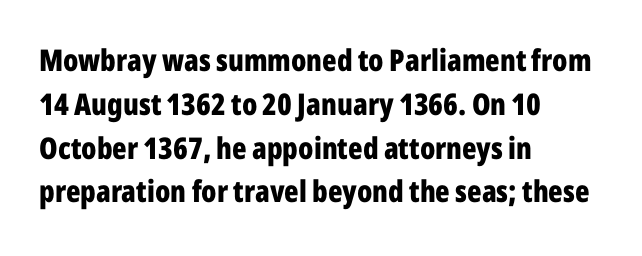
Q: Is the text bold? A: Yes.
Q: Is the text italic (slanted)? A: No, it is upright.
Q: Is the typeface a serif or a sans-serif typeface? A: Sans-serif.
Q: Is the text underlined? A: No.
Q: How is the paragraph aligned? A: Left-aligned.
Q: Is the spacing between letters normal or unusually wide? A: Normal.
Q: Is the spacing between lines tight, normal or loose? A: Normal.
Q: Width (condensed, normal, or wide)? A: Condensed.
Q: Stroke contrast? A: Low.
Q: x-height? A: Medium.
Q: Monospaced? A: No.
